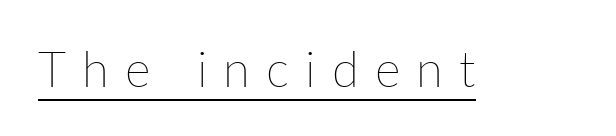
{"italic": "no", "bold": "no", "weight": "thin", "width": "normal", "stroke_contrast": "low", "x_height": "medium", "monospaced": "no", "underline": "yes", "letter_spacing": "wide", "letter_spacing_em": 0.33, "glyph_px": 49}
